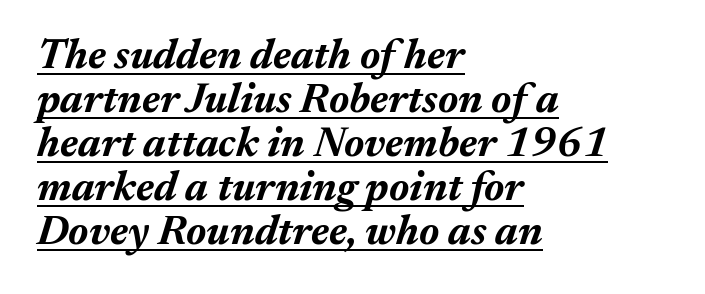
The image shows 42 px bold type, italic (leaning right); set left-aligned, tight line spacing (1.05x), normal letter spacing, underlined; medium stroke contrast and a medium x-height.
